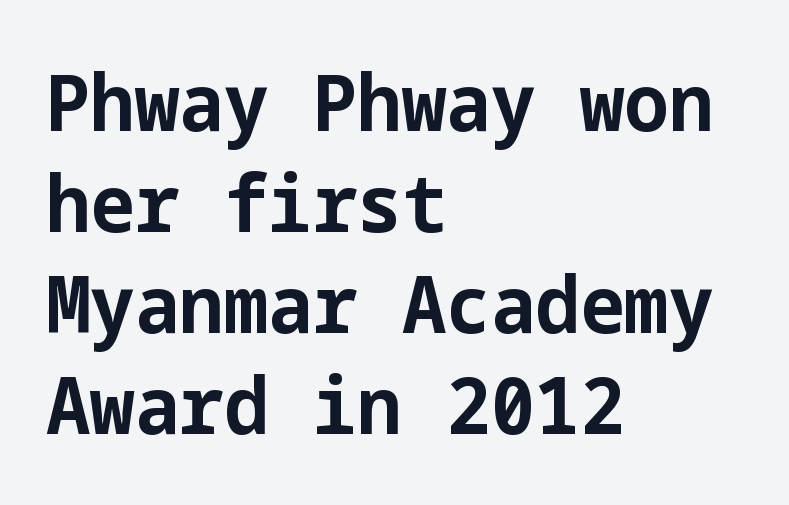
Q: Is the text bold? A: Yes.
Q: Is the text italic (slanted)? A: No, it is upright.
Q: Is the typeface a serif or a sans-serif typeface? A: Sans-serif.
Q: Is the text underlined? A: No.
Q: How is the paragraph aligned? A: Left-aligned.
Q: Is the spacing between letters normal or unusually wide? A: Normal.
Q: Is the spacing between lines tight, normal or loose? A: Normal.
Q: Width (condensed, normal, or wide)? A: Normal.
Q: Stroke contrast? A: Low.
Q: x-height? A: Medium.
